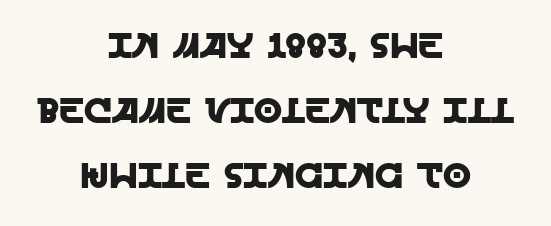
The space beneath each line is pristine and unruled. Letter spacing: default. Teacher's note: observe the equal gaps on both sides — that is centered alignment. This rendering employs a face without finishing strokes, i.e., a sans-serif.
